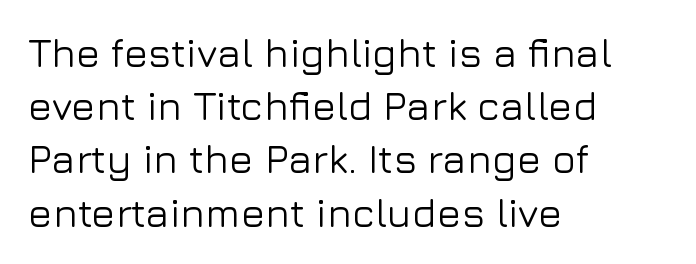
Q: Is the text italic (slanted)? A: No, it is upright.
Q: Is the typeface a serif or a sans-serif typeface? A: Sans-serif.
Q: Is the text underlined? A: No.
Q: How is the paragraph aligned? A: Left-aligned.
Q: Is the spacing between letters normal or unusually wide? A: Normal.
Q: Is the spacing between lines tight, normal or loose? A: Normal.
Q: Width (condensed, normal, or wide)? A: Normal.
Q: Stroke contrast? A: Low.
Q: x-height? A: Medium.
Q: Monospaced? A: No.
